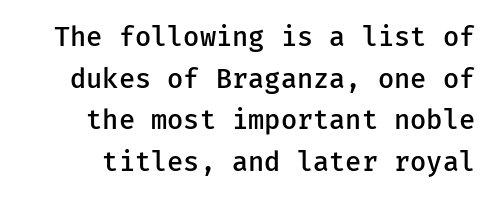
The image shows 27 px text type, upright; set normal line spacing (1.54x), normal letter spacing, not underlined.
